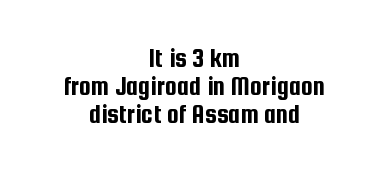
The image shows 27 px text type, upright; set centered, tight line spacing (1.04x), normal letter spacing, not underlined.
